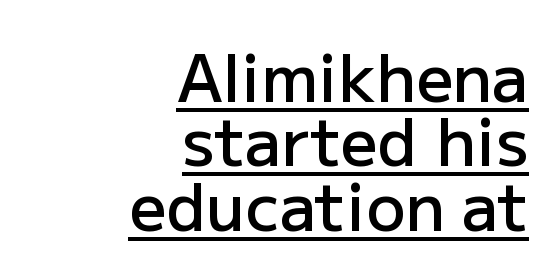
Q: Is the text bold? A: Semi-bold.
Q: Is the text italic (slanted)? A: No, it is upright.
Q: Is the typeface a serif or a sans-serif typeface? A: Sans-serif.
Q: Is the text underlined? A: Yes.
Q: How is the paragraph aligned? A: Right-aligned.
Q: Is the spacing between letters normal or unusually wide? A: Normal.
Q: Is the spacing between lines tight, normal or loose? A: Tight.
Q: Width (condensed, normal, or wide)? A: Normal.
Q: Stroke contrast? A: Low.
Q: x-height? A: Medium.
Q: Monospaced? A: No.
